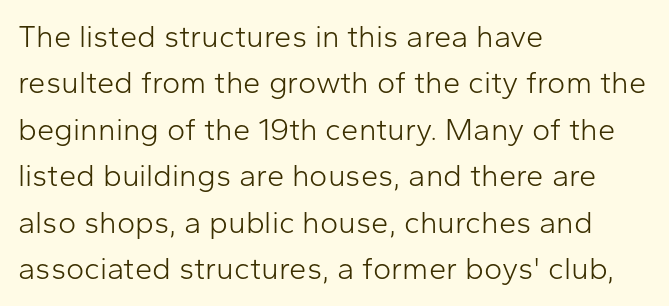
Q: Is the text bold? A: No.
Q: Is the text italic (slanted)? A: No, it is upright.
Q: Is the typeface a serif or a sans-serif typeface? A: Sans-serif.
Q: Is the text underlined? A: No.
Q: How is the paragraph aligned? A: Left-aligned.
Q: Is the spacing between letters normal or unusually wide? A: Normal.
Q: Is the spacing between lines tight, normal or loose? A: Normal.
Q: Width (condensed, normal, or wide)? A: Normal.
Q: Stroke contrast? A: Low.
Q: x-height? A: Medium.
Q: Monospaced? A: No.
